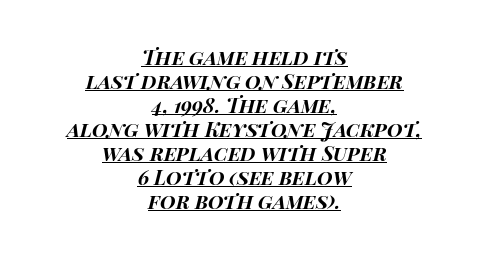
The image shows 20 px bold type, italic (leaning right); set centered, line spacing 1.2x, normal letter spacing, underlined.
